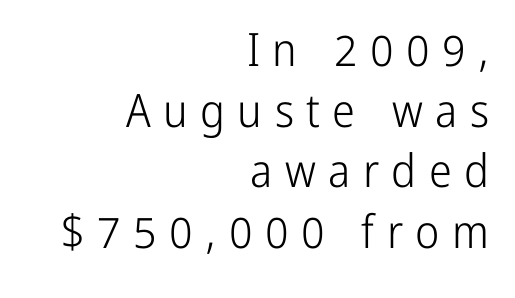
A flush-right, rag-left setting is used for this passage. Compared with typical paragraphs, the rows here are spaced about the same. Are there feet on the stems? There aren't — it's a sans. Words appear elongated and porous because spacing is wide.
